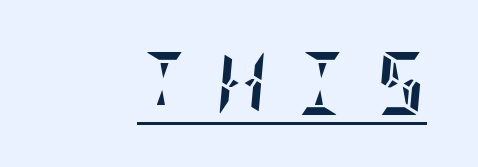
{"italic": "yes", "lean": "right", "slant_degrees": 5, "bold": "yes", "weight": "semibold", "width": "condensed", "stroke_contrast": "low", "x_height": "large", "underline": "yes", "letter_spacing": "wide", "letter_spacing_em": 0.44, "glyph_px": 63}
